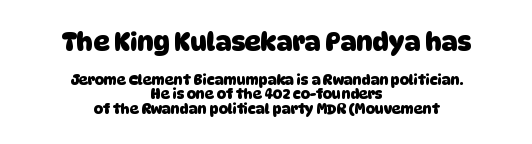
Block one is the big one; block two sits smaller underneath. The letterforms sit shoulder to shoulder at normal distance. Notice how thick the strokes are: this is what a full bold looks like. Any mark beneath the type? The region is blank. The paragraph shown floats in the horizontal middle. The designer dialed line spacing down below the default.
